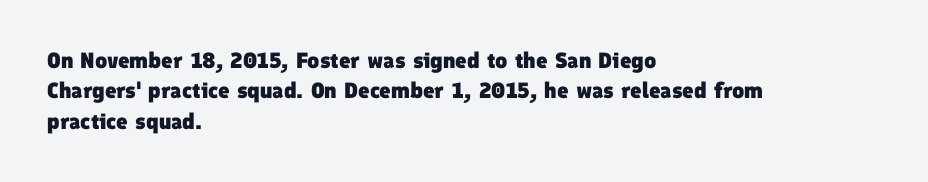
The typesetting leans heavy: a genuine bold. These lines keep a tight, regular rhythm from letter to letter. Regarding leading, the lines here are spaced in the standard way. Each line starts at the same left margin while the right side varies. Any mark beneath the type? The region is blank.
